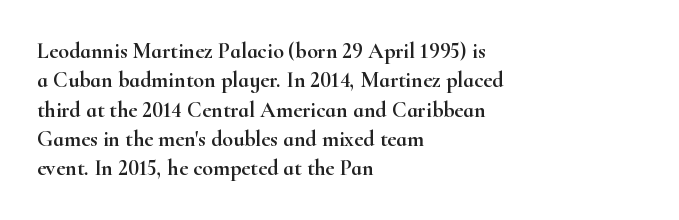
Glyph-to-glyph distance matches everyday printed text. If you drew a ruler down the left edge, every line would touch it. The letters stand upright; this is a roman face. No word sits above an underline. The line-height multiplier appears to be the usual default.
